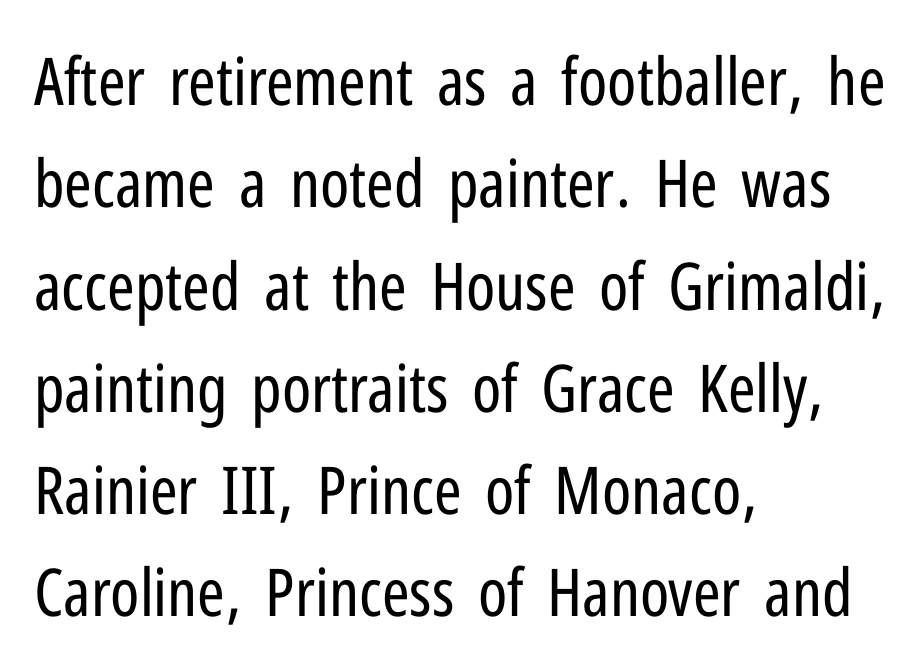
Serif or sans? Sans — the stroke terminals are bare. This block has exactly the height ordinary leading produces. Ordinary non-slanted type is in use. Letters have the restrained weight of plain body copy at most. These lines keep a tight, regular rhythm from letter to letter. Visually the block forms a straight wall on the left and a jagged coastline on the right.
